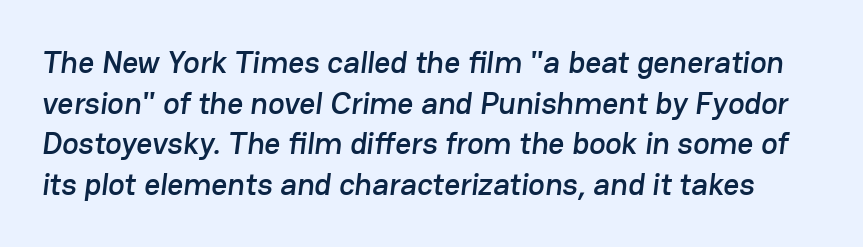
The image shows 31 px sans-serif type; set normal line spacing (1.31x), normal letter spacing, not underlined; low stroke contrast and a medium x-height.
